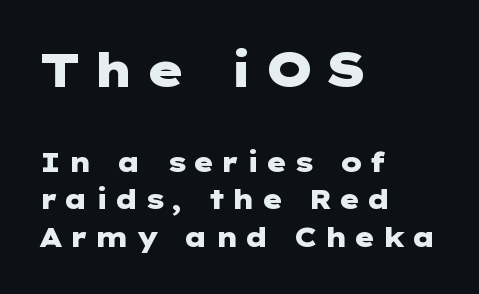
The image shows 48 px heavy, wide sans-serif type, upright; set left-aligned, normal line spacing (1.4x), unusually wide letter spacing (+0.22 em), not underlined; the first (top) block is 1.78x larger; low stroke contrast and a medium x-height.
